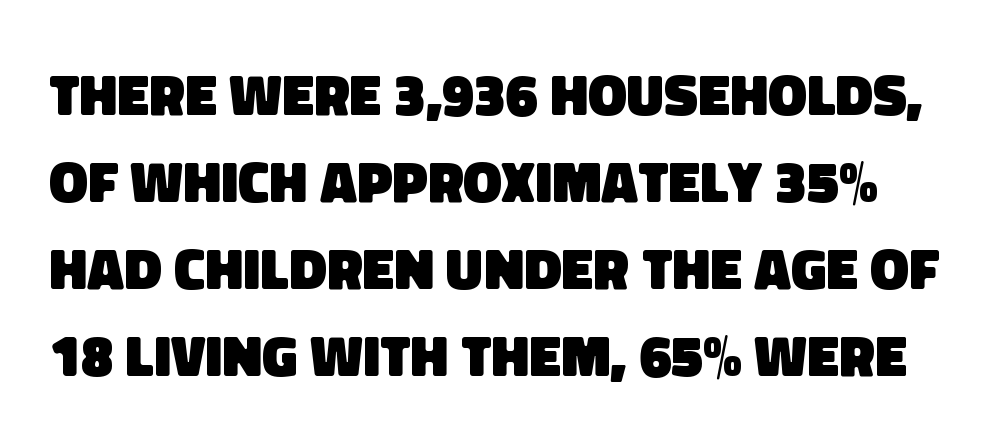
Q: Is the text bold? A: Yes.
Q: Is the typeface a serif or a sans-serif typeface? A: Sans-serif.
Q: Is the text underlined? A: No.
Q: Is the spacing between letters normal or unusually wide? A: Normal.
Q: Is the spacing between lines tight, normal or loose? A: Normal.
Q: Width (condensed, normal, or wide)? A: Normal.
Q: Stroke contrast? A: Low.
Q: x-height? A: Large.
Q: Monospaced? A: No.
